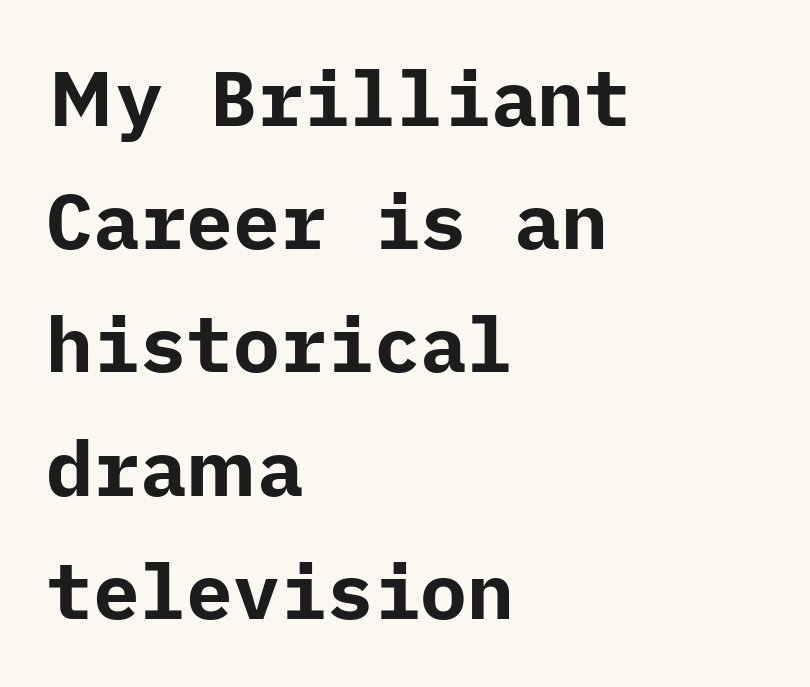
Q: Is the text bold? A: Yes.
Q: Is the text italic (slanted)? A: No, it is upright.
Q: Is the typeface a serif or a sans-serif typeface? A: Sans-serif.
Q: Is the text underlined? A: No.
Q: How is the paragraph aligned? A: Left-aligned.
Q: Is the spacing between letters normal or unusually wide? A: Normal.
Q: Is the spacing between lines tight, normal or loose? A: Normal.
Q: Width (condensed, normal, or wide)? A: Normal.
Q: Stroke contrast? A: Low.
Q: x-height? A: Medium.
